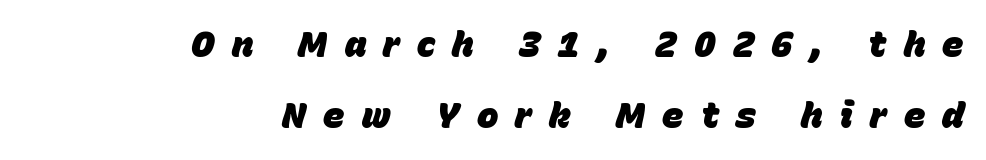
The image shows 36 px heavy type, italic (leaning right); set right-aligned, loose line spacing (1.98x), unusually wide letter spacing (+0.48 em), not underlined; low stroke contrast and a large x-height.
